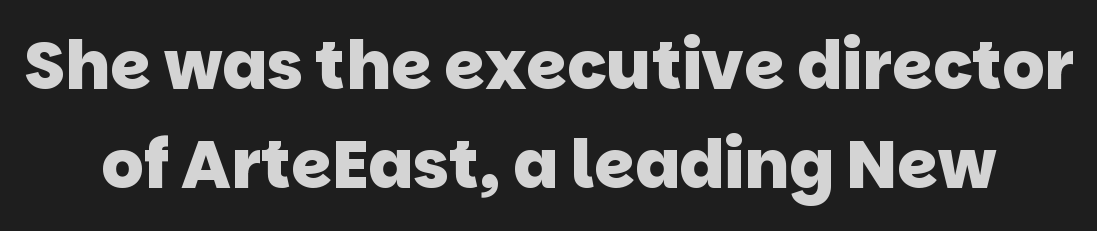
Q: Is the text bold? A: Yes.
Q: Is the typeface a serif or a sans-serif typeface? A: Sans-serif.
Q: Is the text underlined? A: No.
Q: Is the spacing between letters normal or unusually wide? A: Normal.
Q: Is the spacing between lines tight, normal or loose? A: Normal.
Q: Width (condensed, normal, or wide)? A: Normal.
Q: Stroke contrast? A: Low.
Q: x-height? A: Large.
Q: Monospaced? A: No.
